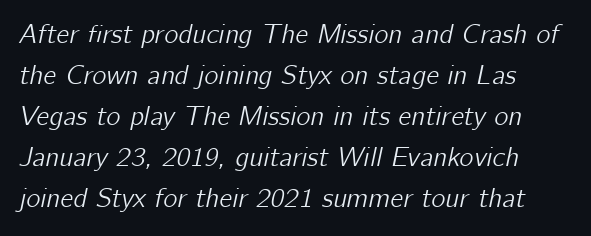
Tall strokes in this sample are angled rather than plumb. The rendering uses a moderate line-height, typical for paragraphs. Alignment: flush left. Check under the words: just untouched page.
